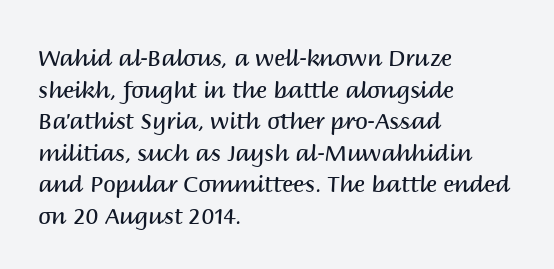
The strokes are not fattened; the text isn't bold. Beneath every word, the page is bare. Every row of glyphs begins at an identical x-position on the left.
